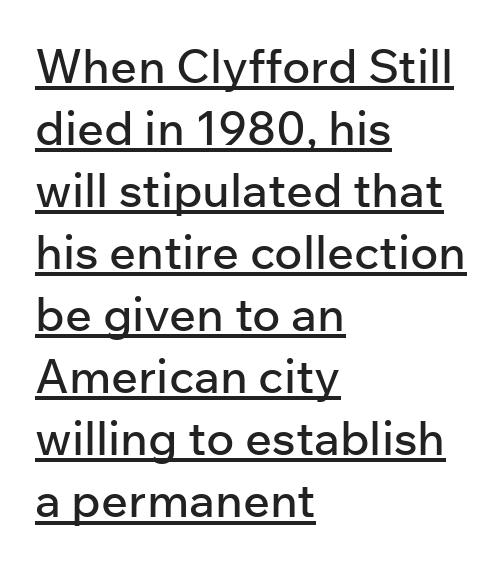
Q: Is the text italic (slanted)? A: No, it is upright.
Q: Is the typeface a serif or a sans-serif typeface? A: Sans-serif.
Q: Is the text underlined? A: Yes.
Q: How is the paragraph aligned? A: Left-aligned.
Q: Is the spacing between letters normal or unusually wide? A: Normal.
Q: Is the spacing between lines tight, normal or loose? A: Normal.
Q: Width (condensed, normal, or wide)? A: Normal.
Q: Stroke contrast? A: Low.
Q: x-height? A: Medium.
Q: Monospaced? A: No.
